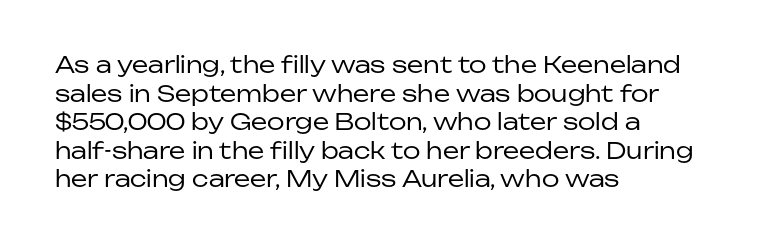
Beneath every word, the page is bare. On a weight scale, this lands at 450 or below. Look at the tracking — it's just the regular setting, nothing added. The typesetter chose a ragged-right arrangement here. Upright lettering throughout.
